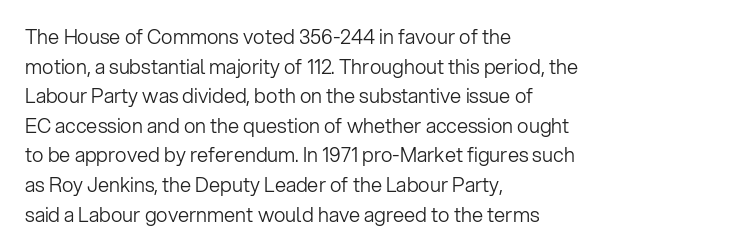
Compared with a typical body face, this is equally light or lighter still. The line texture is even and compact thanks to regular tracking. The space directly below the letters is spotless. Nope, not italic — everything's standing straight.
